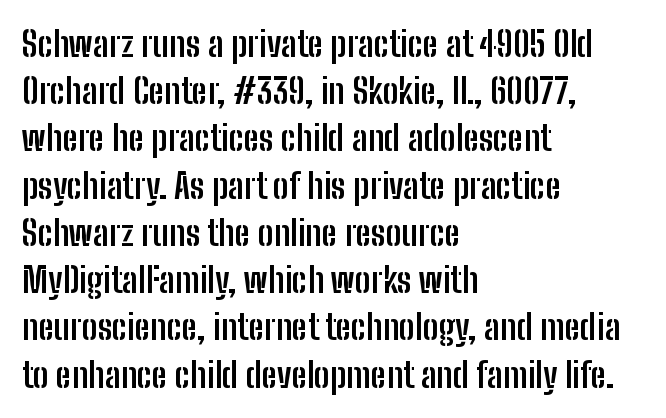
Q: Is the text bold? A: Yes.
Q: Is the text italic (slanted)? A: No, it is upright.
Q: Is the typeface a serif or a sans-serif typeface? A: Sans-serif.
Q: Is the text underlined? A: No.
Q: How is the paragraph aligned? A: Left-aligned.
Q: Is the spacing between letters normal or unusually wide? A: Normal.
Q: Is the spacing between lines tight, normal or loose? A: Normal.
Q: Width (condensed, normal, or wide)? A: Condensed.
Q: Stroke contrast? A: Low.
Q: x-height? A: Medium.
Q: Monospaced? A: No.
